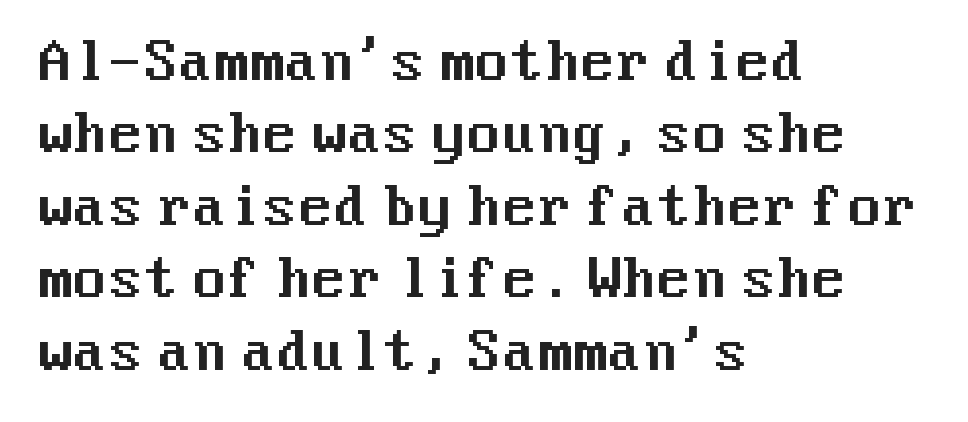
Q: Is the text italic (slanted)? A: No, it is upright.
Q: Is the typeface a serif or a sans-serif typeface? A: Sans-serif.
Q: Is the text underlined? A: No.
Q: How is the paragraph aligned? A: Left-aligned.
Q: Is the spacing between letters normal or unusually wide? A: Normal.
Q: Is the spacing between lines tight, normal or loose? A: Normal.
Q: Width (condensed, normal, or wide)? A: Normal.
Q: Stroke contrast? A: Medium.
Q: x-height? A: Medium.
